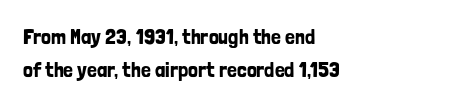
The specimen omits any rule beneath the text block's lines. Is the letter spacing exaggerated? No — it looks like the ordinary default. The typography opts for an upright posture over an oblique one. The rag falls on the right side of this text block. Baseline-to-baseline distance is the conventional proportion of letter height.
